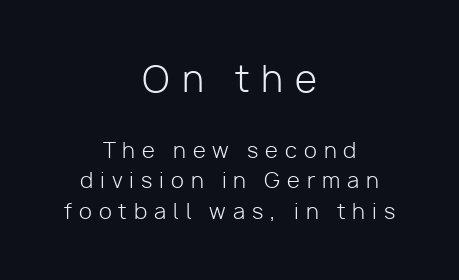
The passage shown is not bold in any degree. What kind of face is this? One without serifs — a sans. Display-style spreading of the glyphs; the letterfit is very open. Vertical strokes here are truly vertical. No word sits above an underline.
